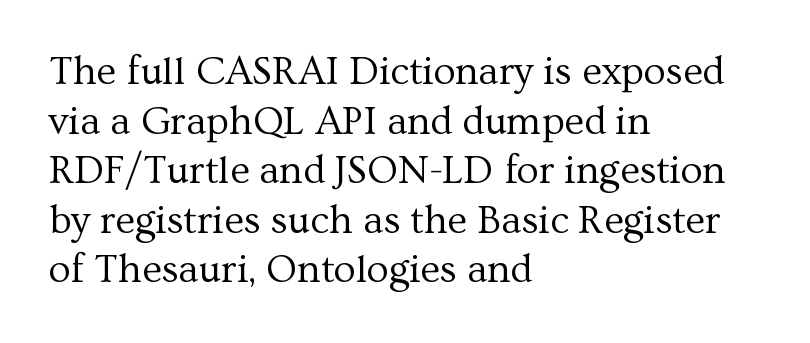
The image shows 40 px regular-weight serif type, upright; set left-aligned, line spacing 1.24x, normal letter spacing, not underlined; medium stroke contrast and a medium x-height.
